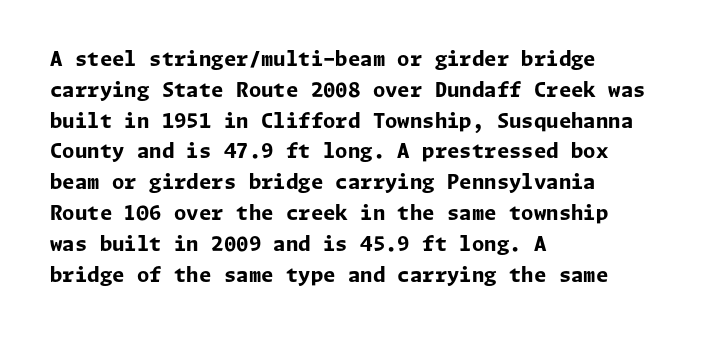
{"italic": "no", "bold": "yes", "underline": "no", "align": "left", "line_spacing": "normal", "line_spacing_ratio": 1.54, "letter_spacing": "normal", "letter_spacing_em": 0.0, "glyph_px": 20}
